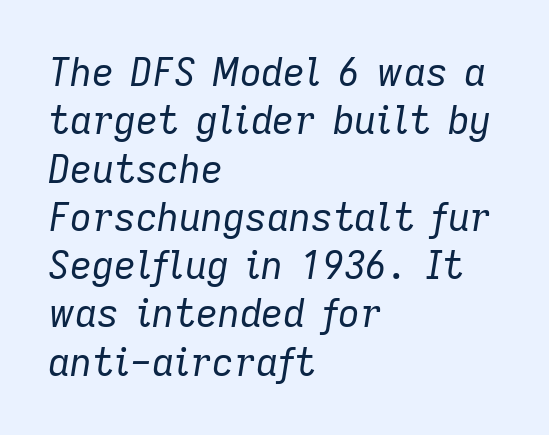
A typesetter would call this proportional, since set widths differ per character. Observe the ordinary spacing: letters are neighbours, not strangers. Interline gaps are of average width in this sample. Think standard paragraph weight, or any step lighter than that. Teacher's note: observe the even left margin — that is flush-left alignment.
